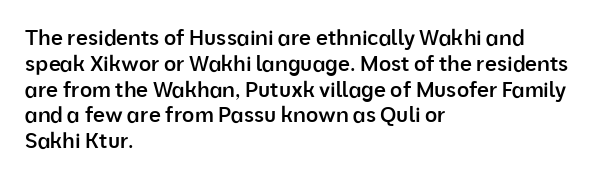
Weight: semibold (demi). Clear beneath every line of the passage. Nothing unusual about the tracking: characters are spaced as the font intends. Notice how the stems are strictly vertical — no italics here. This sample is left-justified, so line endings fall wherever the words run out.
